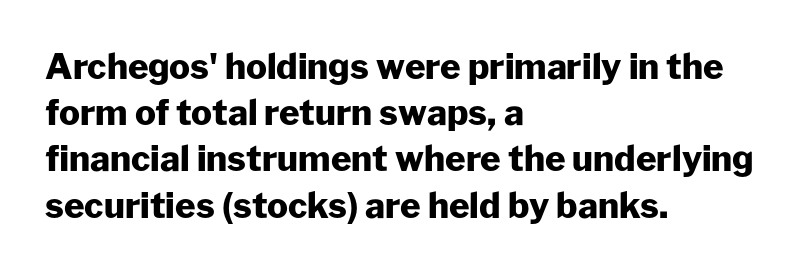
Q: Is the text bold? A: Yes.
Q: Is the text italic (slanted)? A: No, it is upright.
Q: Is the typeface a serif or a sans-serif typeface? A: Sans-serif.
Q: Is the text underlined? A: No.
Q: How is the paragraph aligned? A: Left-aligned.
Q: Is the spacing between letters normal or unusually wide? A: Normal.
Q: Is the spacing between lines tight, normal or loose? A: Normal.
Q: Width (condensed, normal, or wide)? A: Normal.
Q: Stroke contrast? A: Low.
Q: x-height? A: Medium.
Q: Monospaced? A: No.
